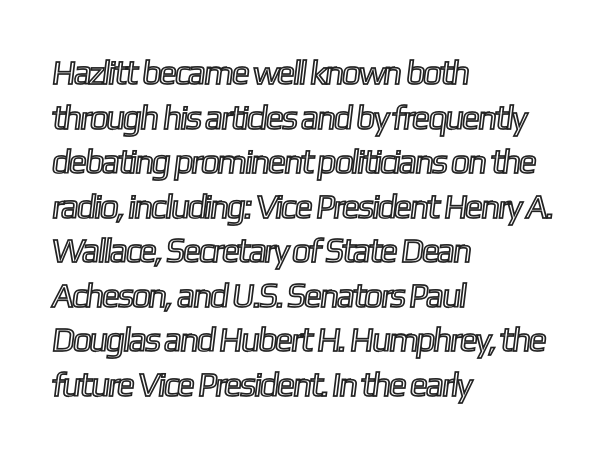
Q: Is the text underlined? A: No.
Q: How is the paragraph aligned? A: Left-aligned.
Q: Is the spacing between letters normal or unusually wide? A: Normal.
Q: Is the spacing between lines tight, normal or loose? A: Normal.
Q: Width (condensed, normal, or wide)? A: Condensed.
Q: x-height? A: Medium.
Q: Monospaced? A: No.
